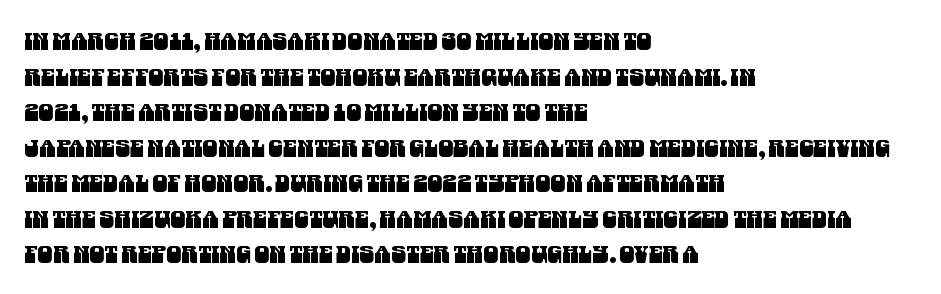
The setting favours the left margin, as ordinary paragraphs usually do. The baseline area is clear. The lines sit at an ordinary, default distance from one another. Students, note that the glyphs here touch the page at normal intervals.
